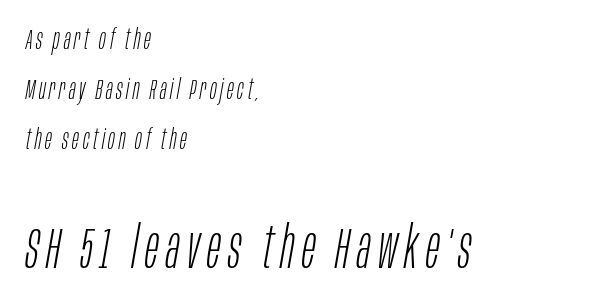
The image shows 57 px light, condensed type, italic (leaning right); set left-aligned, line spacing 1.79x, not underlined; the second (bottom) block is 2.04x larger; low stroke contrast and a large x-height.
